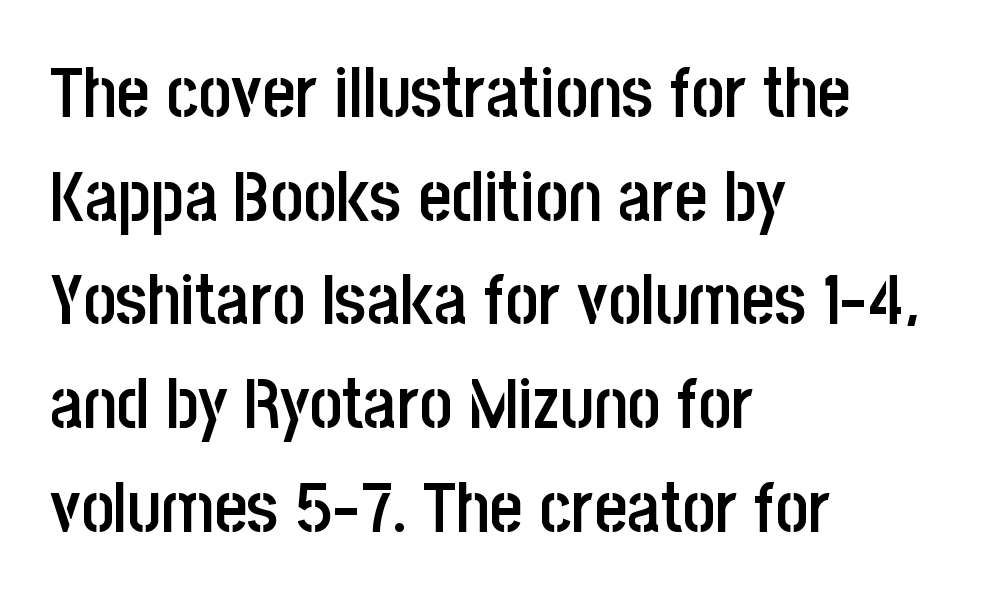
{"serif": "no", "italic": "no", "bold": "semi", "weight": "semibold", "width": "condensed", "stroke_contrast": "low", "x_height": "large", "monospaced": "no", "underline": "no", "align": "left", "line_spacing": "normal", "line_spacing_ratio": 1.46, "letter_spacing": "normal", "letter_spacing_em": 0.0, "glyph_px": 71}
